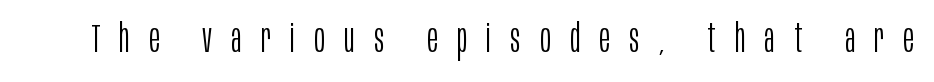
The image shows 40 px light, condensed sans-serif type, upright; set unusually wide letter spacing (+0.48 em), not underlined; low stroke contrast and a large x-height.
